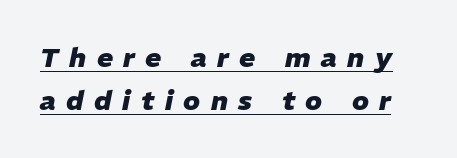
{"italic": "yes", "lean": "right", "slant_degrees": 11, "bold": "yes", "underline": "yes", "line_spacing": "normal", "line_spacing_ratio": 1.59, "letter_spacing": "wide", "letter_spacing_em": 0.39, "glyph_px": 27}
